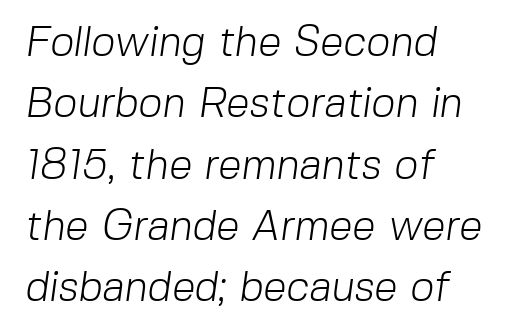
What stands out about the letter spacing? Nothing — it is the standard amount. Unlike a traditional serif, this face leaves its strokes unadorned. Typeset ragged right — the left edge is the straight one. The string is rendered with underlining switched off. Think standard paragraph weight, or any step lighter than that.
